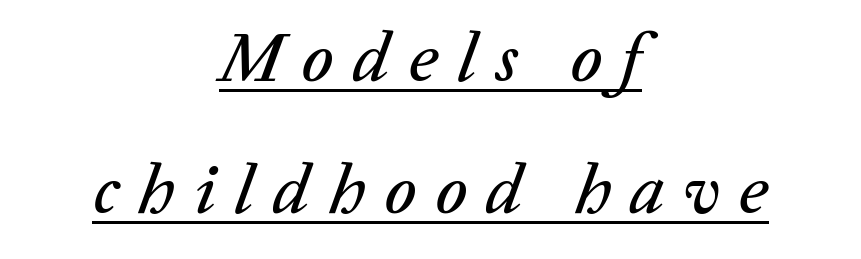
Q: Is the text italic (slanted)? A: Yes, it leans right by about 20 degrees.
Q: Is the text underlined? A: Yes.
Q: How is the paragraph aligned? A: Centered.
Q: Is the spacing between letters normal or unusually wide? A: Unusually wide.
Q: Width (condensed, normal, or wide)? A: Normal.
Q: Stroke contrast? A: Low.
Q: x-height? A: Medium.
Q: Monospaced? A: No.
